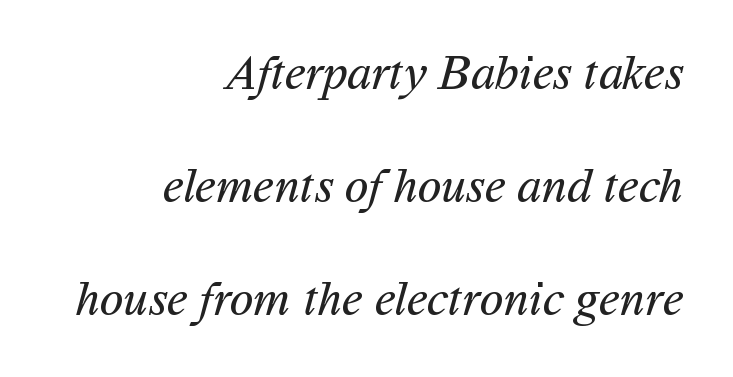
Q: Is the text bold? A: No.
Q: Is the typeface a serif or a sans-serif typeface? A: Sans-serif.
Q: Is the text underlined? A: No.
Q: How is the paragraph aligned? A: Right-aligned.
Q: Is the spacing between letters normal or unusually wide? A: Normal.
Q: Is the spacing between lines tight, normal or loose? A: Loose.
Q: Width (condensed, normal, or wide)? A: Normal.
Q: Stroke contrast? A: Medium.
Q: x-height? A: Medium.
Q: Monospaced? A: No.
